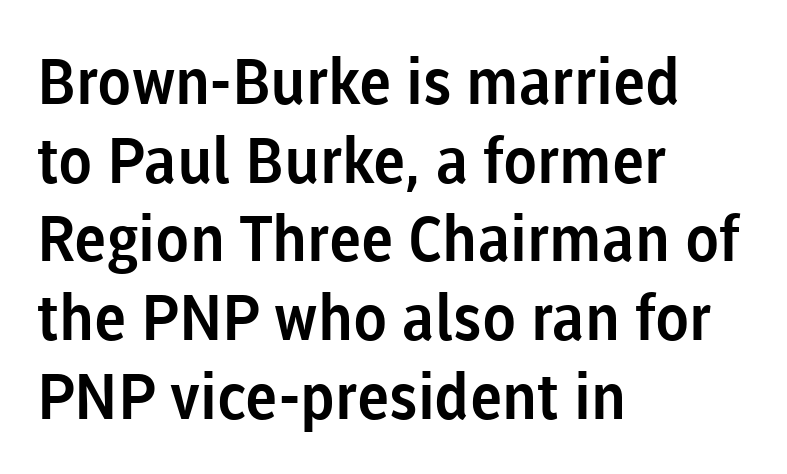
The image shows 63 px sans-serif type, upright; set left-aligned, normal line spacing (1.25x), normal letter spacing, not underlined; low stroke contrast and a medium x-height.
